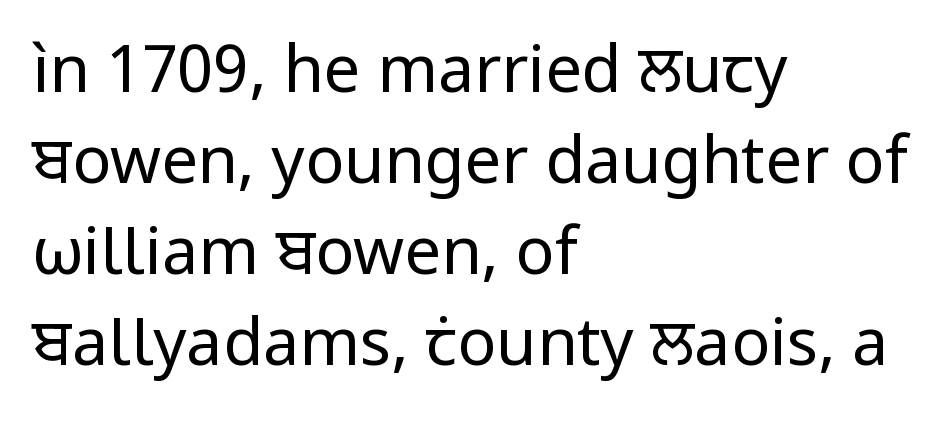
Q: Is the text bold? A: No.
Q: Is the text italic (slanted)? A: No, it is upright.
Q: Is the typeface a serif or a sans-serif typeface? A: Sans-serif.
Q: Is the text underlined? A: No.
Q: How is the paragraph aligned? A: Left-aligned.
Q: Is the spacing between letters normal or unusually wide? A: Normal.
Q: Is the spacing between lines tight, normal or loose? A: Normal.
Q: Width (condensed, normal, or wide)? A: Normal.
Q: Stroke contrast? A: Low.
Q: x-height? A: Medium.
Q: Monospaced? A: No.
